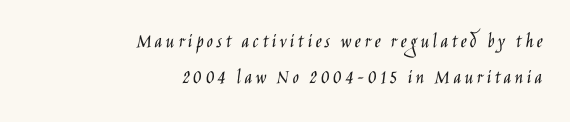
{"bold": "no", "underline": "no", "align": "right", "line_spacing_ratio": 1.71, "glyph_px": 21}
